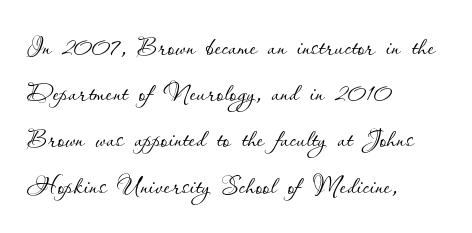
{"bold": "no", "weight": "thin", "width": "normal", "stroke_contrast": "low", "x_height": "small", "monospaced": "no", "underline": "no", "align": "left", "line_spacing": "normal", "line_spacing_ratio": 1.32, "letter_spacing": "normal", "letter_spacing_em": 0.0, "glyph_px": 35}
